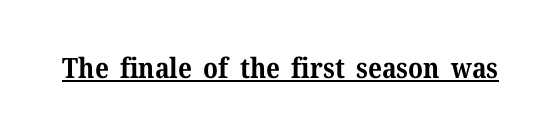
Q: Is the text bold? A: Yes.
Q: Is the text italic (slanted)? A: No, it is upright.
Q: Is the typeface a serif or a sans-serif typeface? A: Serif.
Q: Is the text underlined? A: Yes.
Q: Is the spacing between letters normal or unusually wide? A: Normal.
Q: Width (condensed, normal, or wide)? A: Normal.
Q: Stroke contrast? A: Medium.
Q: x-height? A: Medium.
Q: Monospaced? A: No.
